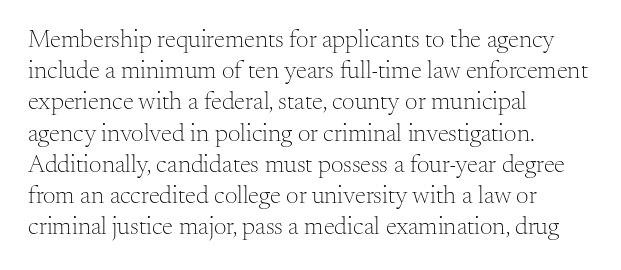
The image shows 25 px text type, upright; set left-aligned, normal line spacing (1.25x), normal letter spacing, not underlined.
